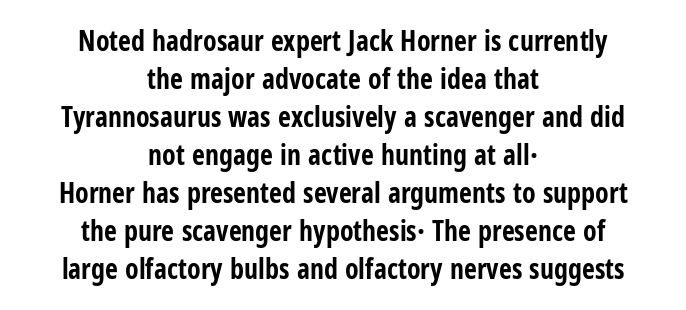
The image shows 28 px bold, condensed sans-serif type, upright; set centered, normal line spacing (1.36x), normal letter spacing, not underlined; low stroke contrast and a medium x-height.
